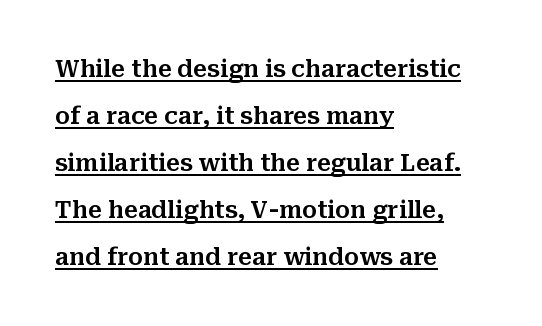
Q: Is the text italic (slanted)? A: No, it is upright.
Q: Is the text underlined? A: Yes.
Q: How is the paragraph aligned? A: Left-aligned.
Q: Is the spacing between letters normal or unusually wide? A: Normal.
Q: Is the spacing between lines tight, normal or loose? A: Loose.
